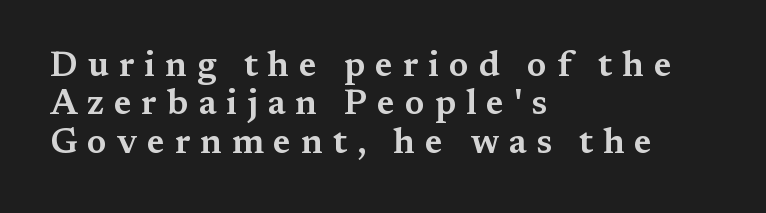
Q: Is the text italic (slanted)? A: No, it is upright.
Q: Is the typeface a serif or a sans-serif typeface? A: Serif.
Q: Is the text underlined? A: No.
Q: How is the paragraph aligned? A: Left-aligned.
Q: Is the spacing between letters normal or unusually wide? A: Unusually wide.
Q: Is the spacing between lines tight, normal or loose? A: Tight.
Q: Width (condensed, normal, or wide)? A: Wide.
Q: Stroke contrast? A: Medium.
Q: x-height? A: Medium.
Q: Monospaced? A: No.
